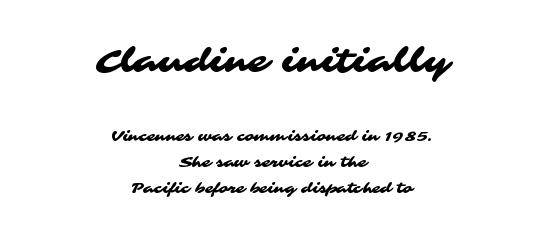
Q: Is the typeface a serif or a sans-serif typeface? A: Sans-serif.
Q: Is the text underlined? A: No.
Q: How is the paragraph aligned? A: Centered.
Q: Is the spacing between letters normal or unusually wide? A: Normal.
Q: Which block of text is set in a larger size, the first (top) or the second (bottom)? A: The first (top) one.
Q: Width (condensed, normal, or wide)? A: Wide.
Q: Stroke contrast? A: Medium.
Q: x-height? A: Medium.
Q: Monospaced? A: No.
